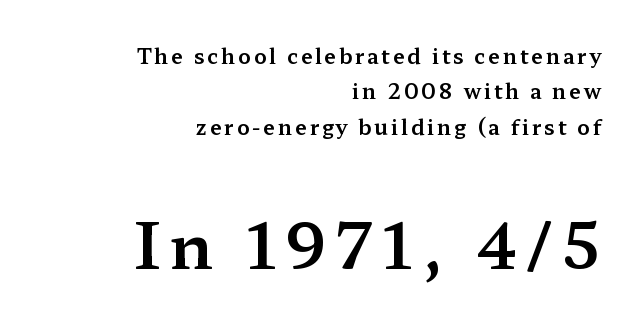
{"serif": "yes", "italic": "no", "width": "wide", "stroke_contrast": "medium", "x_height": "medium", "monospaced": "no", "underline": "no", "align": "right", "line_spacing": "normal", "line_spacing_ratio": 1.68, "larger_block": "second", "size_ratio": 3.0, "glyph_px": 63}
